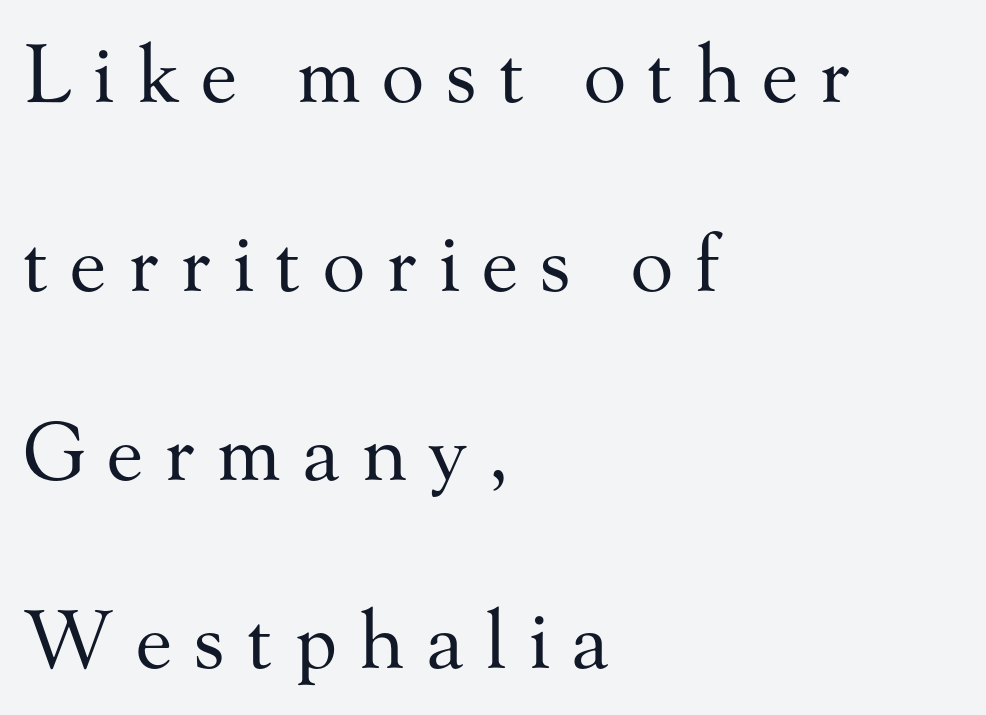
The image shows 79 px regular-weight serif type, upright; set left-aligned, loose line spacing (2.39x), unusually wide letter spacing (+0.27 em), not underlined; medium stroke contrast and a small x-height.
